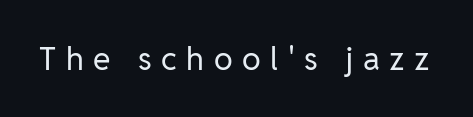
The image shows 32 px regular-weight sans-serif type, upright; set unusually wide letter spacing (+0.3 em), not underlined; low stroke contrast and a medium x-height.
